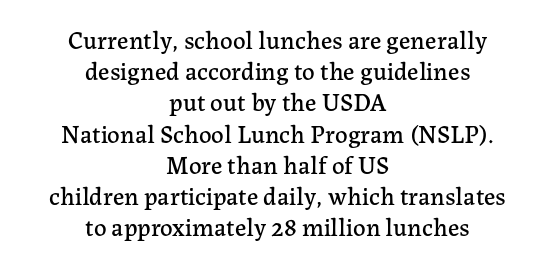
Q: Is the text italic (slanted)? A: No, it is upright.
Q: Is the text underlined? A: No.
Q: How is the paragraph aligned? A: Centered.
Q: Is the spacing between letters normal or unusually wide? A: Normal.
Q: Is the spacing between lines tight, normal or loose? A: Normal.
